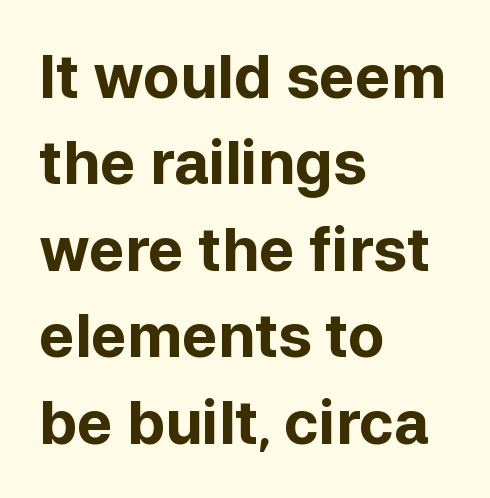
Nothing sits at the stroke ends, so this counts as sans-serif. A student would call this left alignment; a typographer would say flush left, rag right. The specimen omits any rule beneath the text block's lines. The letterforms sit shoulder to shoulder at normal distance.
